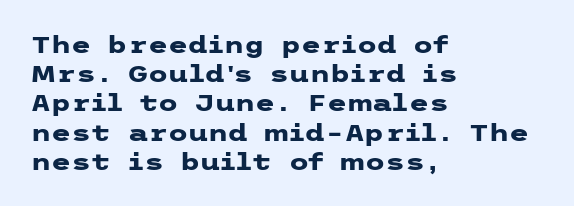
The image shows 23 px bold type, upright; set left-aligned, normal line spacing (1.27x), normal letter spacing, not underlined.
